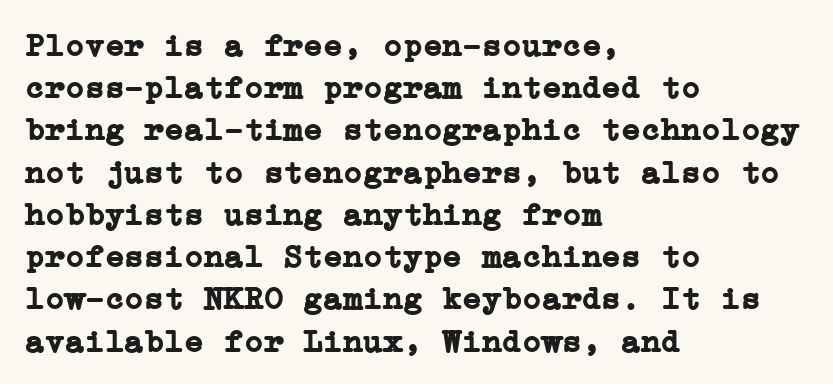
The image shows 33 px semibold serif type, upright; set left-aligned, normal line spacing (1.28x), normal letter spacing, not underlined; low stroke contrast and a medium x-height.
